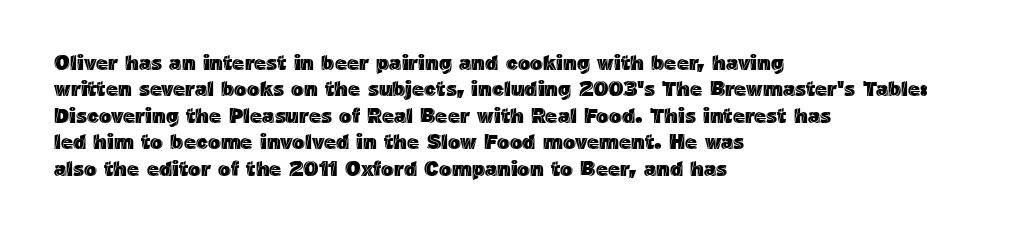
The image shows 21 px text type, upright; set left-aligned, normal line spacing (1.26x), normal letter spacing, not underlined.
